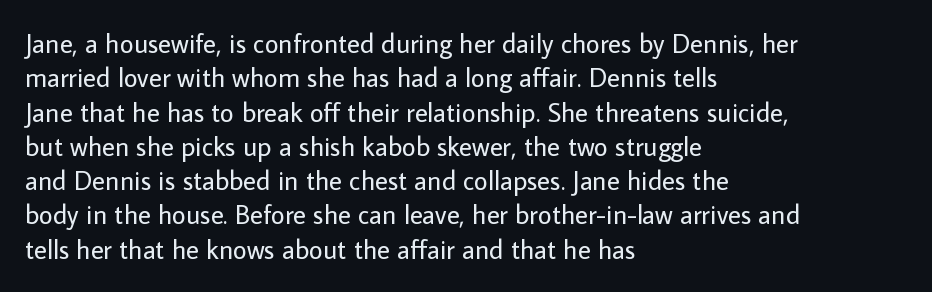
Q: Is the text bold? A: No.
Q: Is the text italic (slanted)? A: No, it is upright.
Q: Is the text underlined? A: No.
Q: How is the paragraph aligned? A: Left-aligned.
Q: Is the spacing between letters normal or unusually wide? A: Normal.
Q: Is the spacing between lines tight, normal or loose? A: Normal.
